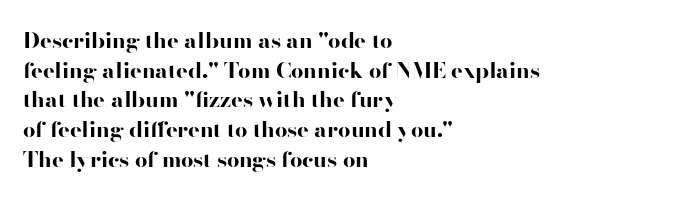
{"italic": "no", "bold": "yes", "underline": "no", "align": "left", "line_spacing": "normal", "line_spacing_ratio": 1.35, "letter_spacing": "normal", "letter_spacing_em": 0.0, "glyph_px": 22}
